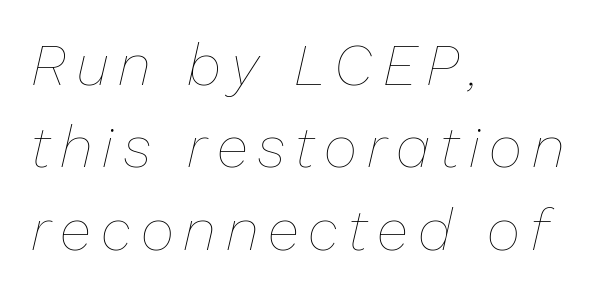
This sample has the flowing, uneven cadence of proportional lettering. Only glyphs here, with clear space below each row. Is the type slanted? Yes — the strokes lean at a clear angle. Evenly set lines give the paragraph a standard silhouette. Alignment: flush left. Stems and bowls with no extra thickness — not bold.
